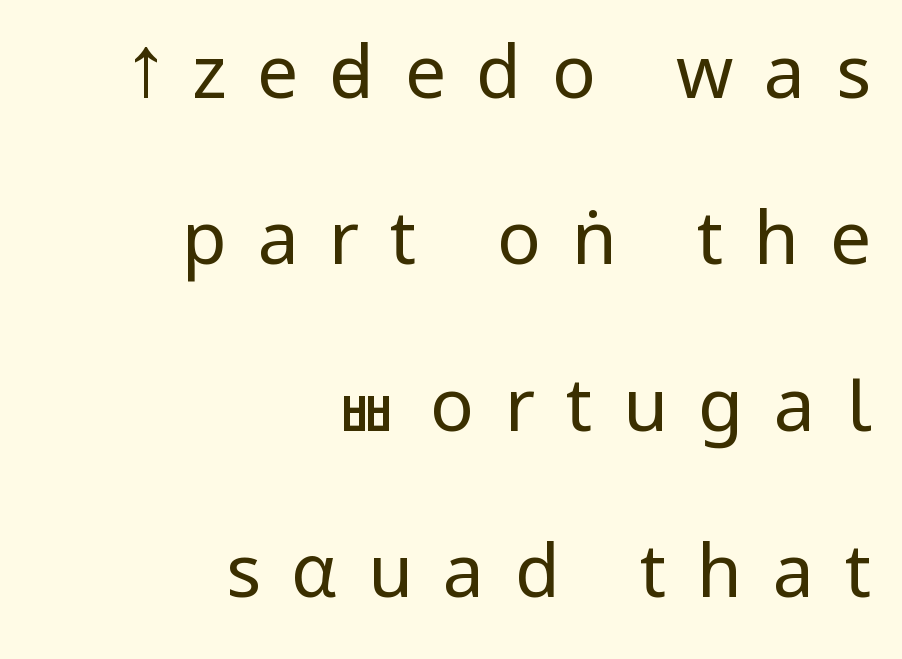
{"serif": "no", "italic": "no", "bold": "no", "weight": "regular", "width": "condensed", "stroke_contrast": "low", "x_height": "large", "monospaced": "no", "underline": "no", "align": "right", "line_spacing": "loose", "line_spacing_ratio": 2.28, "letter_spacing": "wide", "letter_spacing_em": 0.42, "glyph_px": 73}
